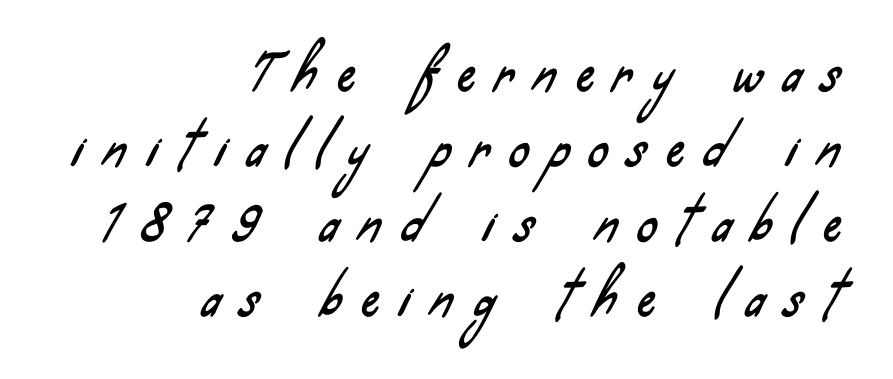
Q: Is the typeface a serif or a sans-serif typeface? A: Sans-serif.
Q: Is the text underlined? A: No.
Q: How is the paragraph aligned? A: Right-aligned.
Q: Is the spacing between letters normal or unusually wide? A: Unusually wide.
Q: Is the spacing between lines tight, normal or loose? A: Normal.
Q: Width (condensed, normal, or wide)? A: Condensed.
Q: Stroke contrast? A: Low.
Q: x-height? A: Small.
Q: Monospaced? A: No.
